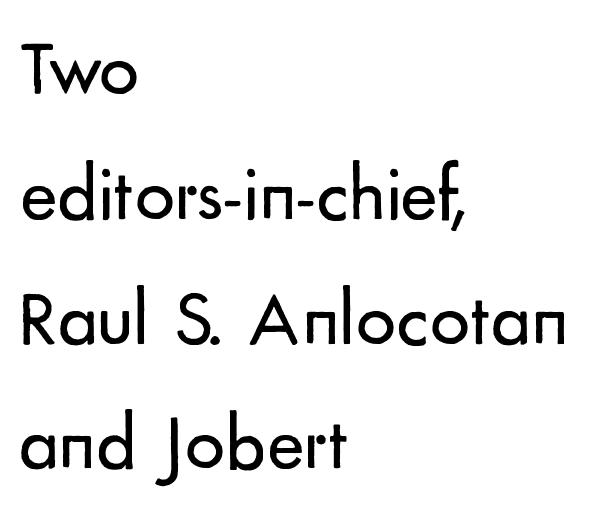
The gap between lines stays unmarked. A typesetter would mark this as roman, not italic. Baseline-to-baseline distance is the conventional proportion of letter height. Ink coverage per letter is moderate at most. Each letter keeps its own natural width here, so spacing adapts to shape. A typesetter would label this face a sans.
